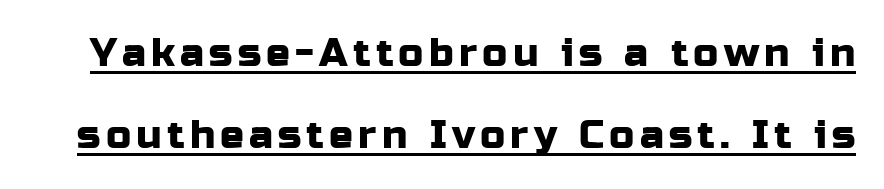
The image shows 40 px sans-serif type, upright; set loose line spacing (2.05x), underlined; low stroke contrast and a medium x-height.
